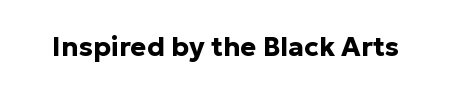
{"italic": "no", "bold": "yes", "underline": "no", "letter_spacing": "normal", "letter_spacing_em": 0.0, "glyph_px": 27}
